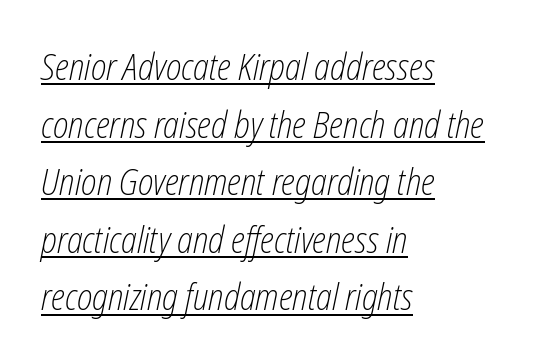
{"italic": "yes", "lean": "right", "slant_degrees": 12, "bold": "no", "weight": "light", "width": "condensed", "stroke_contrast": "low", "x_height": "medium", "monospaced": "no", "underline": "yes", "align": "left", "line_spacing": "normal", "line_spacing_ratio": 1.6, "letter_spacing": "normal", "letter_spacing_em": 0.0, "glyph_px": 36}
